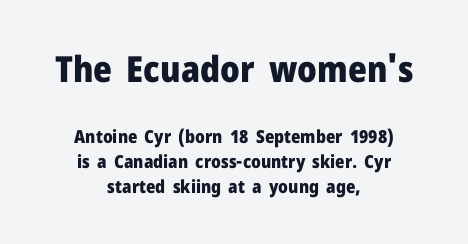
Q: Is the text bold? A: Yes.
Q: Is the text italic (slanted)? A: No, it is upright.
Q: Is the typeface a serif or a sans-serif typeface? A: Sans-serif.
Q: Is the text underlined? A: No.
Q: How is the paragraph aligned? A: Centered.
Q: Is the spacing between letters normal or unusually wide? A: Normal.
Q: Is the spacing between lines tight, normal or loose? A: Normal.
Q: Which block of text is set in a larger size, the first (top) or the second (bottom)? A: The first (top) one.
Q: Width (condensed, normal, or wide)? A: Normal.
Q: Stroke contrast? A: Low.
Q: x-height? A: Medium.
Q: Monospaced? A: No.
